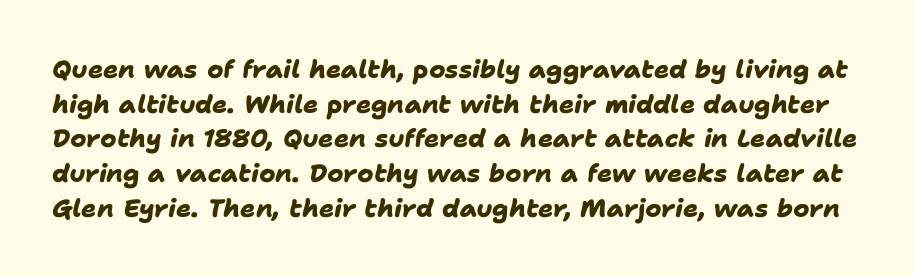
The image shows 25 px bold type; set normal line spacing (1.39x), normal letter spacing, not underlined.
